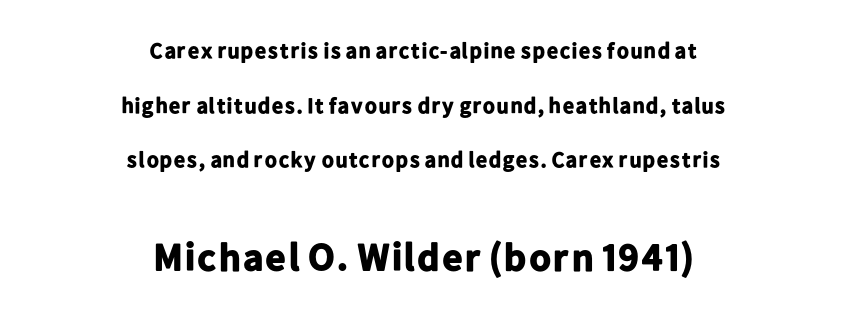
{"serif": "no", "italic": "no", "bold": "yes", "weight": "bold", "width": "normal", "stroke_contrast": "low", "x_height": "medium", "monospaced": "no", "underline": "no", "align": "center", "line_spacing": "loose", "line_spacing_ratio": 2.48, "letter_spacing": "normal", "letter_spacing_em": 0.0, "larger_block": "second", "size_ratio": 1.77, "glyph_px": 39}
